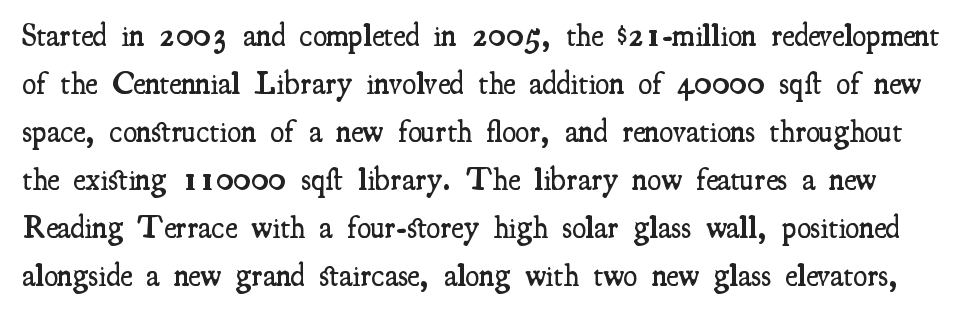
The space between consecutive lines is moderate. Words appear dense and cohesive because spacing is normal. Italic: no, the glyphs are upright roman. Varying glyph widths throughout — classic text-font behaviour. The glyphs in this specimen are seriffed. The string is rendered with underlining switched off.
